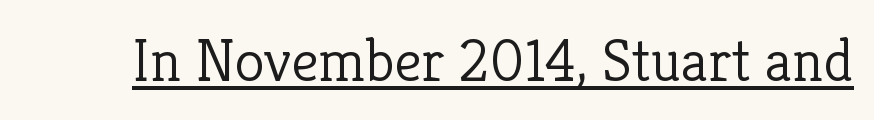
{"serif": "yes", "italic": "no", "bold": "no", "weight": "light", "width": "normal", "stroke_contrast": "low", "x_height": "medium", "monospaced": "no", "underline": "yes", "letter_spacing": "normal", "letter_spacing_em": 0.0, "glyph_px": 61}
